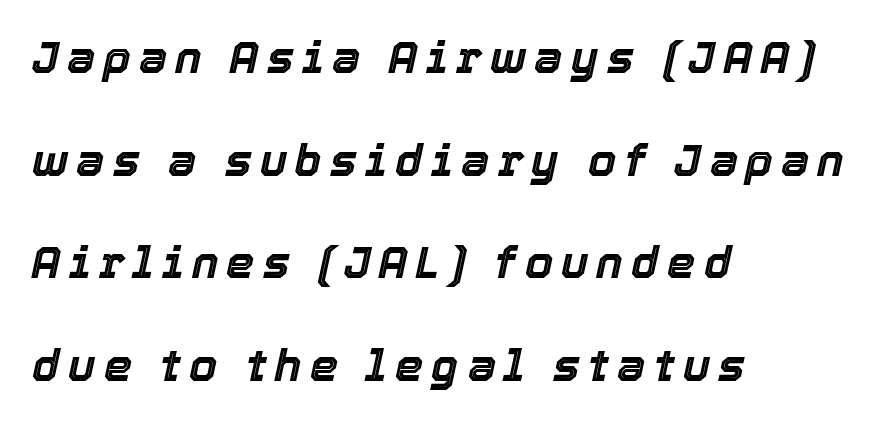
Vertically, the passage feels expansive, rows floating well apart. Horizontally, the lines are justified to the leading edge only. This sample uses an oblique cut, with every glyph tilted off the vertical. Underlining? Definitely not there. Each letter keeps its own natural width here, so spacing adapts to shape.
